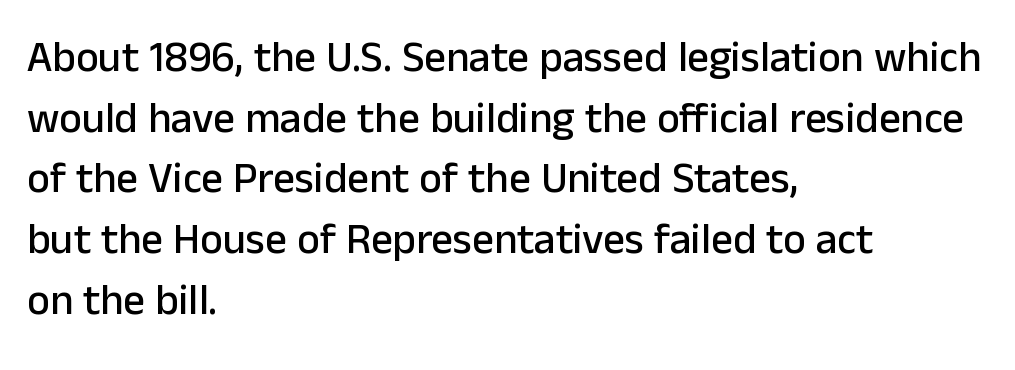
{"serif": "no", "italic": "no", "width": "normal", "stroke_contrast": "low", "x_height": "medium", "monospaced": "no", "underline": "no", "align": "left", "line_spacing": "normal", "line_spacing_ratio": 1.41, "letter_spacing": "normal", "letter_spacing_em": 0.0, "glyph_px": 43}
